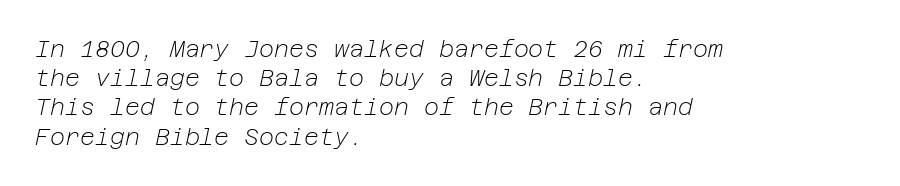
{"italic": "yes", "lean": "right", "slant_degrees": 12, "bold": "no", "underline": "no", "align": "left", "line_spacing": "normal", "line_spacing_ratio": 1.27, "letter_spacing": "normal", "letter_spacing_em": 0.0, "glyph_px": 23}
